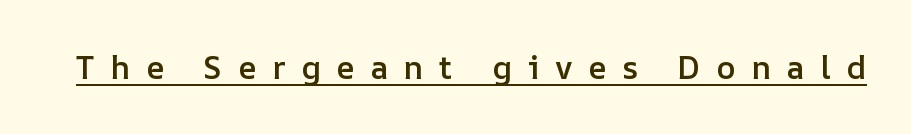
The image shows 32 px semibold type, upright; set unusually wide letter spacing (+0.49 em), underlined; low stroke contrast and a medium x-height.
